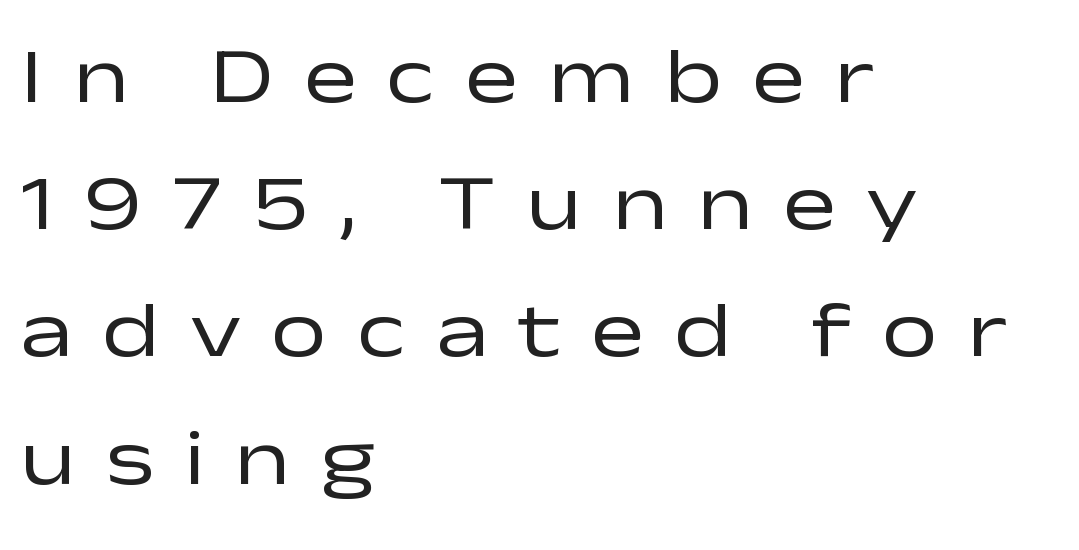
{"serif": "no", "italic": "no", "bold": "no", "weight": "regular", "width": "wide", "stroke_contrast": "low", "x_height": "medium", "monospaced": "no", "underline": "no", "align": "left", "line_spacing": "normal", "line_spacing_ratio": 1.61, "letter_spacing": "wide", "letter_spacing_em": 0.38, "glyph_px": 79}
